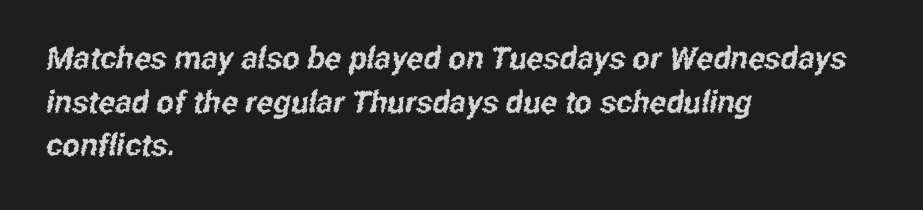
Q: Is the typeface a serif or a sans-serif typeface? A: Sans-serif.
Q: Is the text underlined? A: No.
Q: How is the paragraph aligned? A: Left-aligned.
Q: Is the spacing between letters normal or unusually wide? A: Normal.
Q: Is the spacing between lines tight, normal or loose? A: Normal.
Q: Width (condensed, normal, or wide)? A: Condensed.
Q: Stroke contrast? A: Low.
Q: x-height? A: Medium.
Q: Monospaced? A: No.
